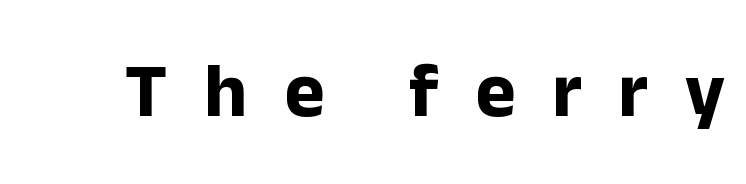
Q: Is the text bold? A: Yes.
Q: Is the text italic (slanted)? A: No, it is upright.
Q: Is the typeface a serif or a sans-serif typeface? A: Sans-serif.
Q: Is the text underlined? A: No.
Q: Is the spacing between letters normal or unusually wide? A: Unusually wide.
Q: Width (condensed, normal, or wide)? A: Normal.
Q: Stroke contrast? A: Low.
Q: x-height? A: Medium.
Q: Monospaced? A: No.
